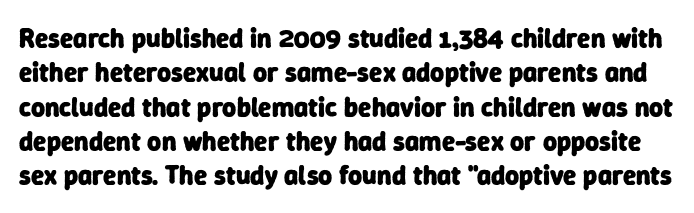
The image shows 27 px bold type; set normal line spacing (1.27x), normal letter spacing, not underlined.
